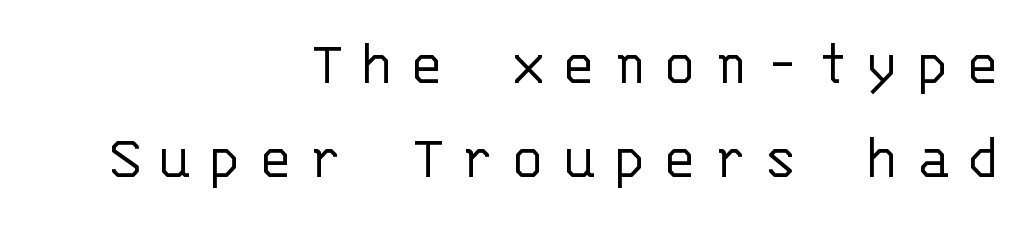
Serifs: no, the terminals of the letterforms are clean. This rendering features lettering with no underline. Think of a typewriter: that constant character pitch is what you see here. The characters are drawn with everyday or finer stroke widths. Where is the straight margin? On the right. Rows of type keep a routine distance in the vertical direction.
